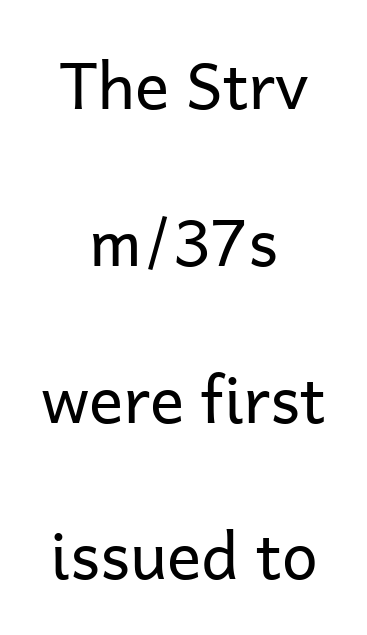
Q: Is the text bold? A: No.
Q: Is the text italic (slanted)? A: No, it is upright.
Q: Is the typeface a serif or a sans-serif typeface? A: Sans-serif.
Q: Is the text underlined? A: No.
Q: How is the paragraph aligned? A: Centered.
Q: Is the spacing between letters normal or unusually wide? A: Normal.
Q: Is the spacing between lines tight, normal or loose? A: Loose.
Q: Width (condensed, normal, or wide)? A: Normal.
Q: Stroke contrast? A: Low.
Q: x-height? A: Medium.
Q: Monospaced? A: No.
